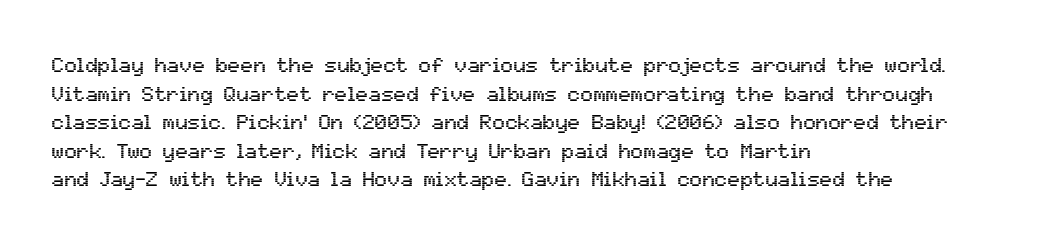
The rendering keeps characters at their native spacing. Does the lettering tilt? It doesn't — this is upright. Descender tails drop into unmarked territory. The lines sit at an ordinary, default distance from one another. One-word summary of the alignment: left.
